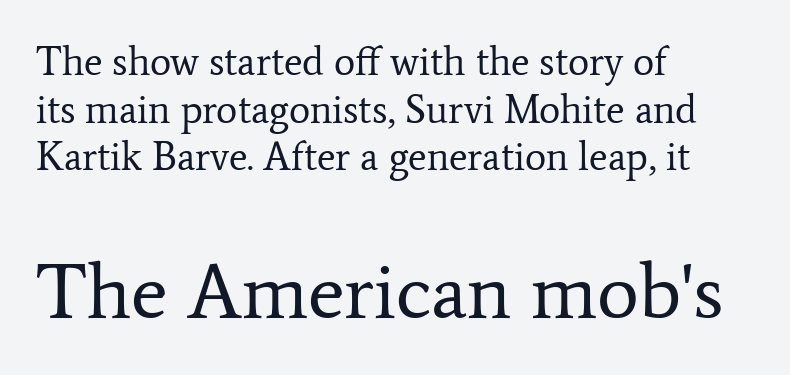
Q: Is the text bold? A: No.
Q: Is the text italic (slanted)? A: No, it is upright.
Q: Is the typeface a serif or a sans-serif typeface? A: Serif.
Q: Is the text underlined? A: No.
Q: How is the paragraph aligned? A: Left-aligned.
Q: Is the spacing between letters normal or unusually wide? A: Normal.
Q: Which block of text is set in a larger size, the first (top) or the second (bottom)? A: The second (bottom) one.
Q: Width (condensed, normal, or wide)? A: Normal.
Q: Stroke contrast? A: Low.
Q: x-height? A: Medium.
Q: Monospaced? A: No.
